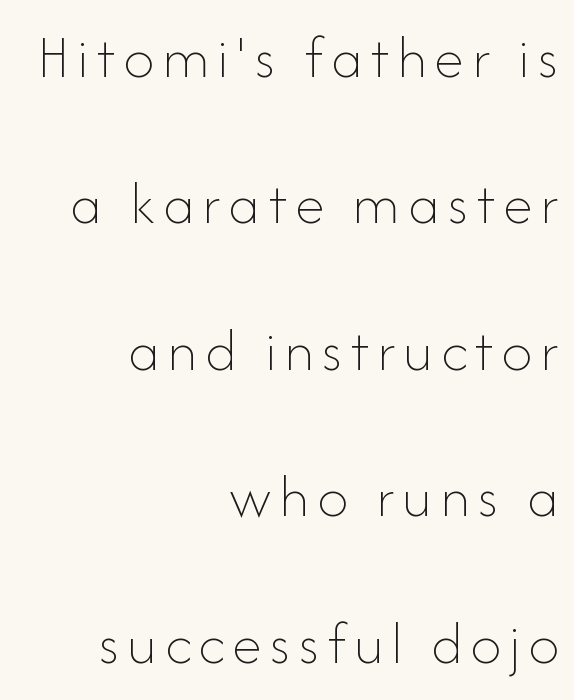
Q: Is the text bold? A: No.
Q: Is the text italic (slanted)? A: No, it is upright.
Q: Is the text underlined? A: No.
Q: How is the paragraph aligned? A: Right-aligned.
Q: Is the spacing between lines tight, normal or loose? A: Loose.
Q: Width (condensed, normal, or wide)? A: Normal.
Q: Stroke contrast? A: Low.
Q: x-height? A: Small.
Q: Monospaced? A: No.
